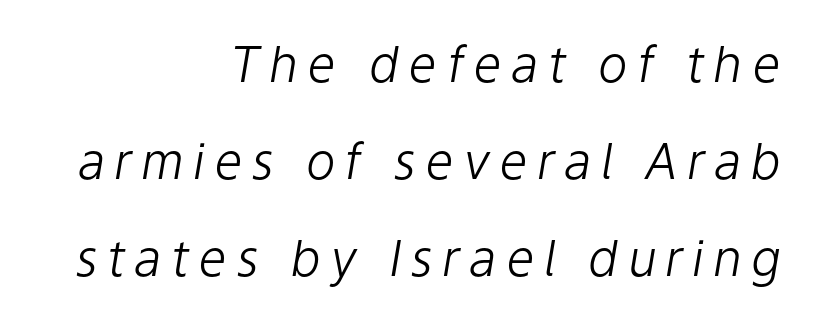
Q: Is the text bold? A: No.
Q: Is the text italic (slanted)? A: Yes, it leans right by about 9 degrees.
Q: Is the text underlined? A: No.
Q: How is the paragraph aligned? A: Right-aligned.
Q: Is the spacing between lines tight, normal or loose? A: Loose.
Q: Width (condensed, normal, or wide)? A: Normal.
Q: Stroke contrast? A: Low.
Q: x-height? A: Medium.
Q: Monospaced? A: No.
